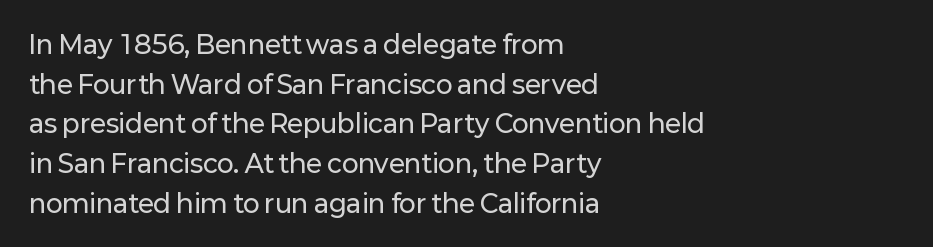
{"italic": "no", "underline": "no", "align": "left", "line_spacing": "normal", "line_spacing_ratio": 1.59, "letter_spacing": "normal", "letter_spacing_em": 0.0, "glyph_px": 25}
